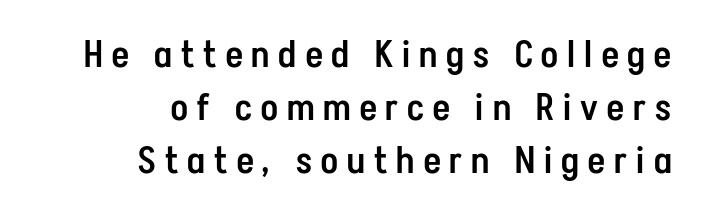
{"serif": "no", "italic": "no", "bold": "semi", "weight": "semibold", "width": "condensed", "stroke_contrast": "low", "x_height": "medium", "monospaced": "no", "underline": "no", "align": "right", "line_spacing": "normal", "line_spacing_ratio": 1.43, "letter_spacing": "wide", "letter_spacing_em": 0.25, "glyph_px": 37}
